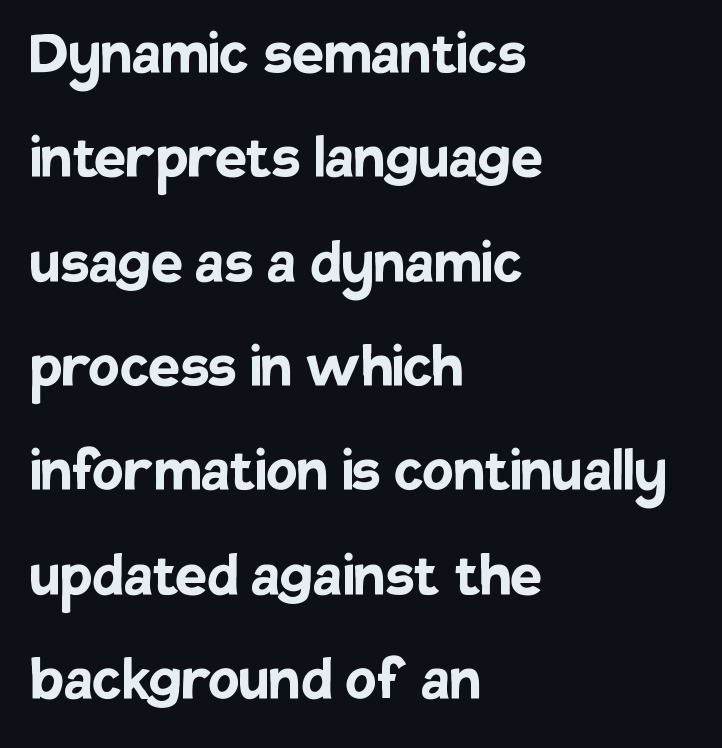
Q: Is the text bold? A: Yes.
Q: Is the text italic (slanted)? A: No, it is upright.
Q: Is the typeface a serif or a sans-serif typeface? A: Sans-serif.
Q: Is the text underlined? A: No.
Q: How is the paragraph aligned? A: Left-aligned.
Q: Is the spacing between letters normal or unusually wide? A: Normal.
Q: Is the spacing between lines tight, normal or loose? A: Normal.
Q: Width (condensed, normal, or wide)? A: Normal.
Q: Stroke contrast? A: Low.
Q: x-height? A: Large.
Q: Monospaced? A: No.
